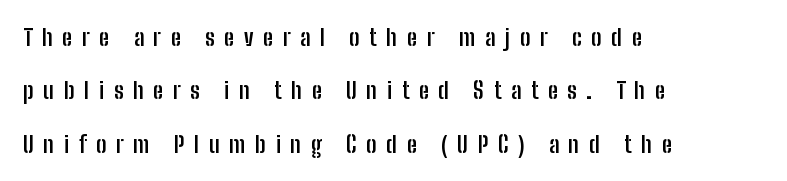
Every stem runs plumb, perpendicular to the baseline. Heavy-handed strokes throughout: this text is bold. Short and long lines alike share a common starting point at left. The string is rendered with underlining switched off.
